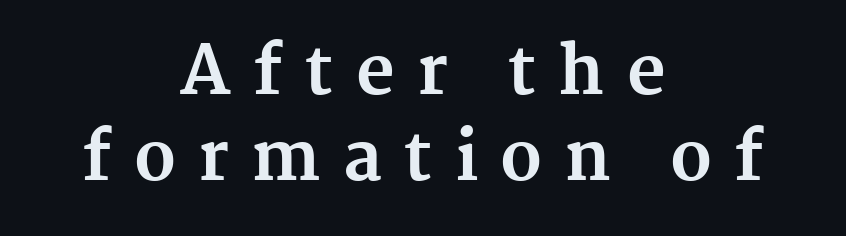
{"serif": "yes", "italic": "no", "bold": "yes", "weight": "bold", "width": "normal", "stroke_contrast": "medium", "x_height": "medium", "monospaced": "no", "underline": "no", "align": "center", "line_spacing": "normal", "line_spacing_ratio": 1.28, "letter_spacing": "wide", "letter_spacing_em": 0.33, "glyph_px": 67}
